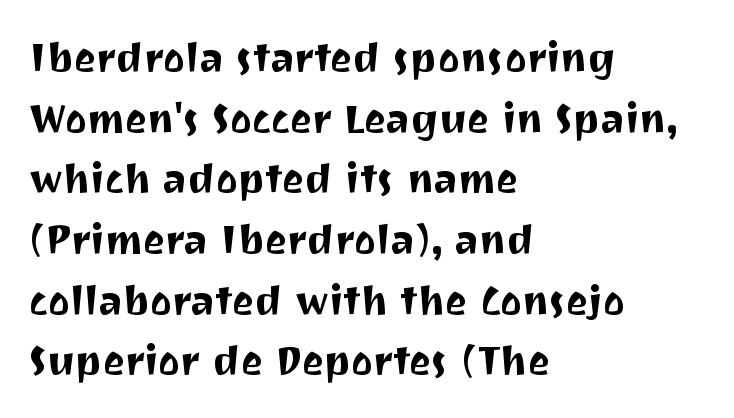
{"serif": "no", "italic": "no", "width": "normal", "stroke_contrast": "medium", "x_height": "medium", "monospaced": "no", "underline": "no", "align": "left", "line_spacing": "normal", "line_spacing_ratio": 1.48, "letter_spacing": "normal", "letter_spacing_em": 0.0, "glyph_px": 41}
